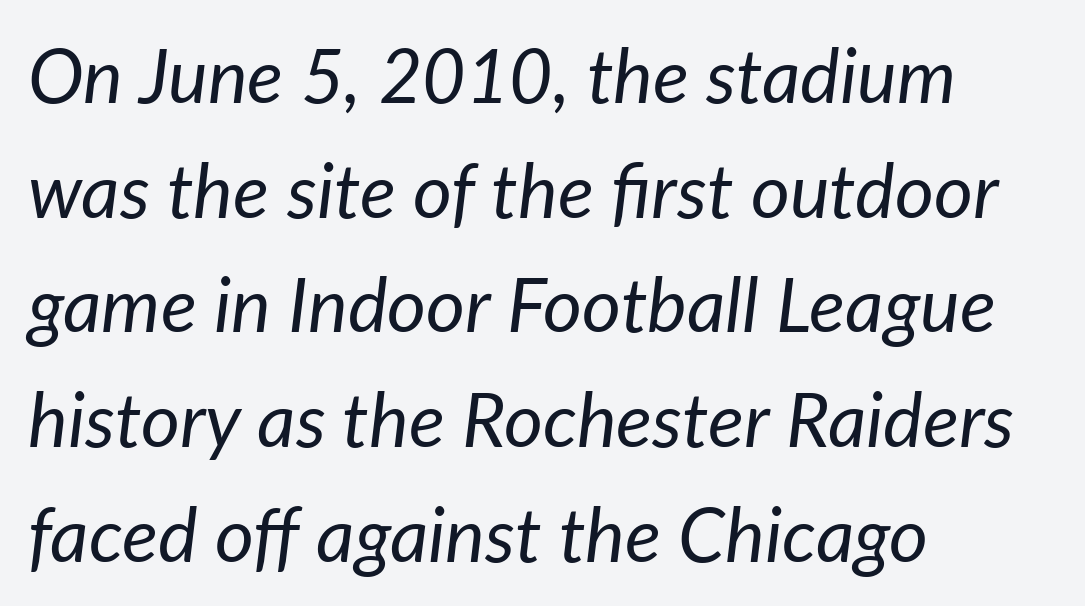
{"italic": "yes", "lean": "right", "slant_degrees": 7, "bold": "no", "weight": "regular", "width": "normal", "stroke_contrast": "low", "x_height": "medium", "monospaced": "no", "underline": "no", "align": "left", "line_spacing": "normal", "line_spacing_ratio": 1.53, "letter_spacing": "normal", "letter_spacing_em": 0.0, "glyph_px": 75}
